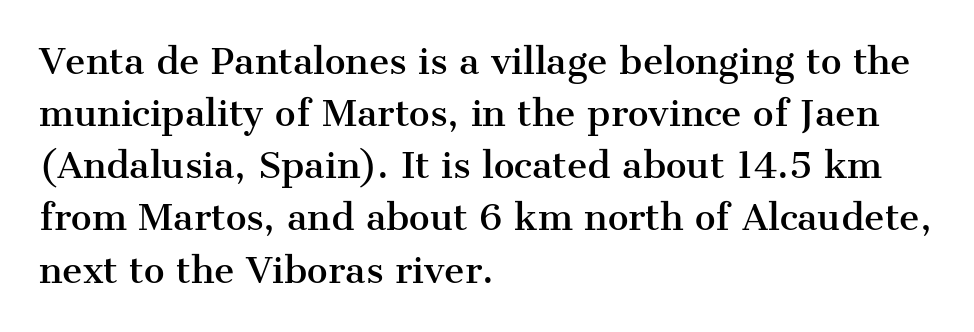
Decoration check: the copy has no underline. Is there any slant? The stems are plumb. In CSS terms this would be text-align: left. You could not count columns in this text — the font is proportionally spaced. Interline gaps are of average width in this sample.
